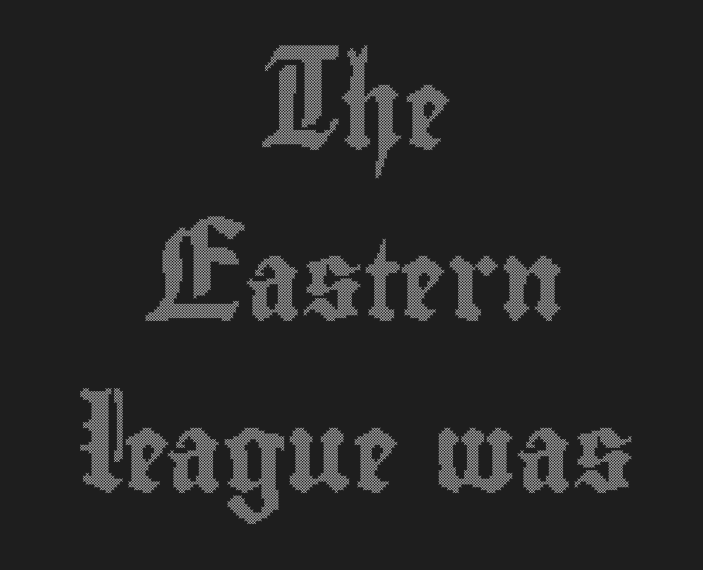
The image shows 79 px condensed type, upright; set centered, loose line spacing (2.17x), normal letter spacing, not underlined; a small x-height.
